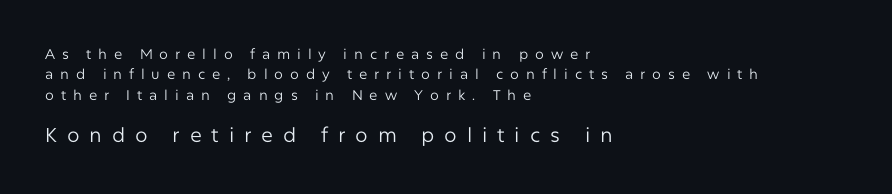
Underline: absent. The cut favours lightness, reaching ordinary text weight at its darkest. You could only call the tracking loose — the letters float apart. Upright lettering throughout. The letters in the lower block stand taller than those in the block above. The rows are spaced the way most documents space them.
